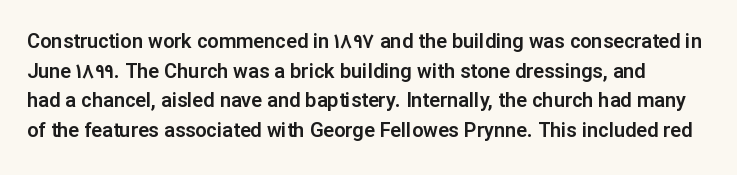
The image shows 20 px text type, upright; set normal line spacing (1.48x), normal letter spacing, not underlined.
